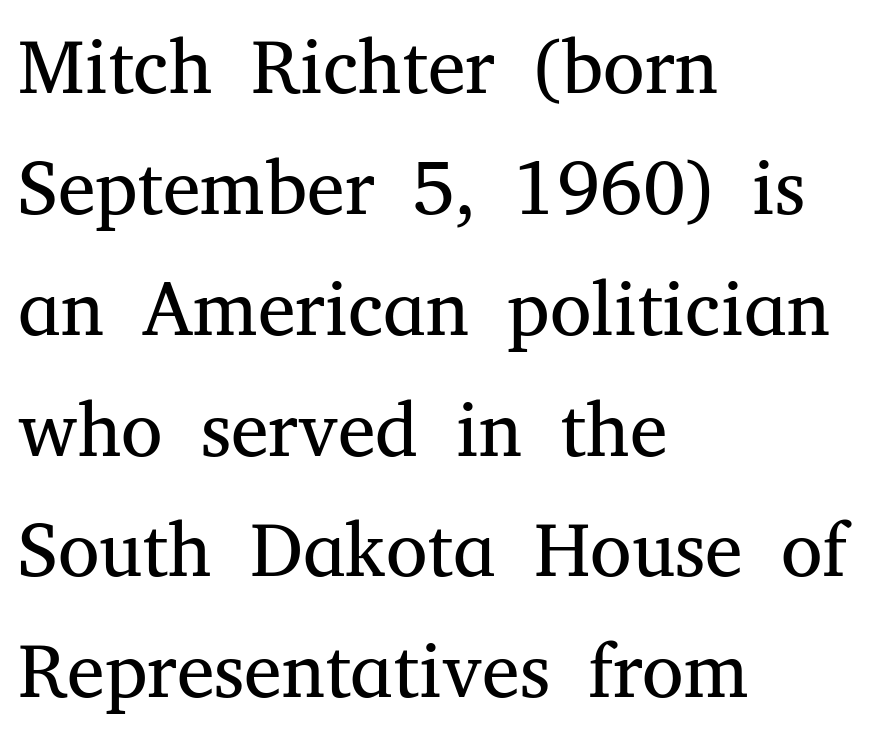
The image shows 76 px regular-weight serif type, upright; set left-aligned, normal line spacing (1.59x), normal letter spacing, not underlined; medium stroke contrast and a medium x-height.
